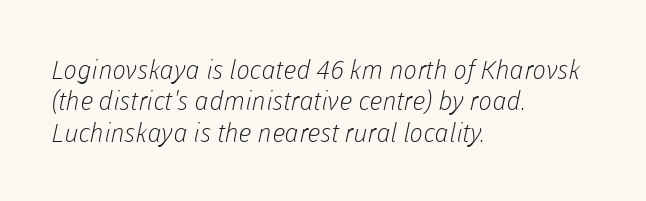
The image shows 26 px text type; set left-aligned, line spacing 1.21x, normal letter spacing, not underlined.
